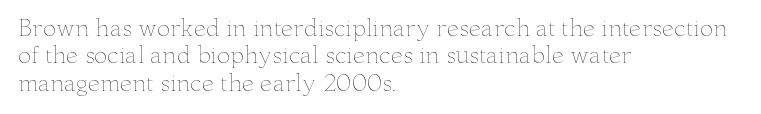
The image shows 22 px text type, upright; set left-aligned, normal line spacing (1.25x), normal letter spacing, not underlined.
